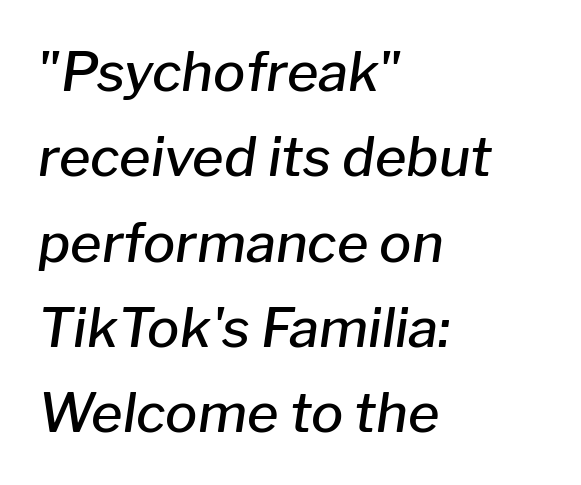
Style check: oblique. Each new line begins a customary step beneath the previous one. Weight check: semibold — heavier than regular, not quite bold. Leftover space on each line is placed entirely after the last word.
